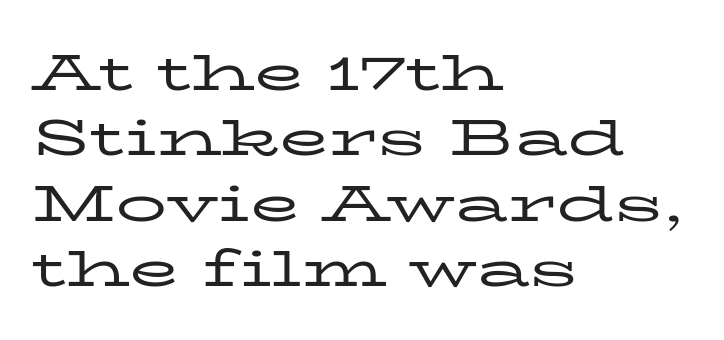
The rows are spaced the way most documents space them. The lettering holds an erect, upright posture throughout. Plain, unruled lines of type. The text block is weighted toward the left margin, trailing off unevenly rightward. Does extra space separate the letters? No, they use regular spacing.
